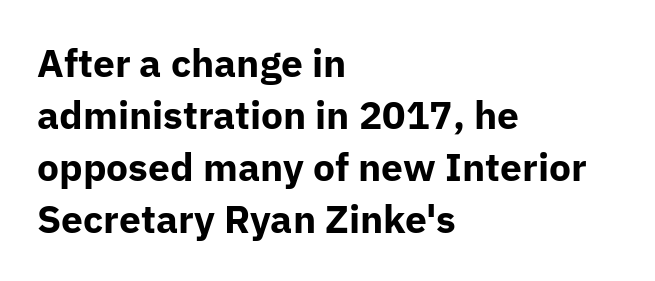
The image shows 39 px bold sans-serif type, upright; set left-aligned, normal line spacing (1.33x), normal letter spacing, not underlined; low stroke contrast and a medium x-height.
